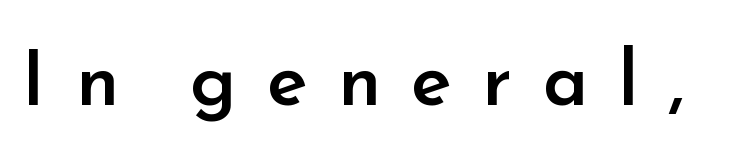
Q: Is the text bold? A: Semi-bold.
Q: Is the text italic (slanted)? A: No, it is upright.
Q: Is the typeface a serif or a sans-serif typeface? A: Sans-serif.
Q: Is the text underlined? A: No.
Q: Is the spacing between letters normal or unusually wide? A: Unusually wide.
Q: Width (condensed, normal, or wide)? A: Normal.
Q: Stroke contrast? A: Low.
Q: x-height? A: Small.
Q: Monospaced? A: No.
